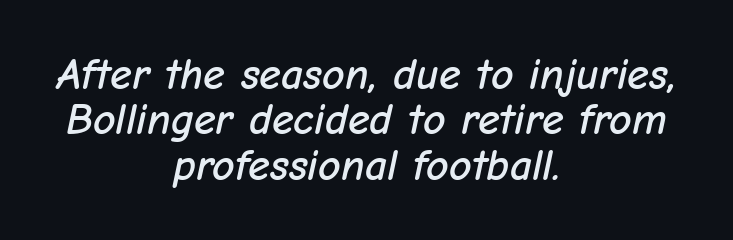
The zone under the glyphs is completely vacant. If you measured baseline to baseline, you'd find a short distance. Is the letter spacing exaggerated? No — it looks like the ordinary default. Note the varied advance widths — an 'i' is clearly narrower than an 'm'.
